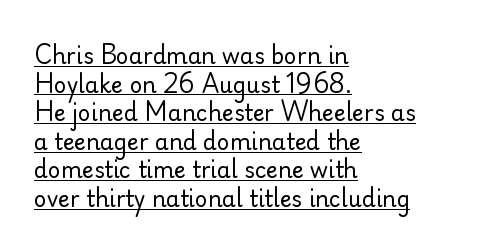
Q: Is the text bold? A: No.
Q: Is the text italic (slanted)? A: No, it is upright.
Q: Is the text underlined? A: Yes.
Q: How is the paragraph aligned? A: Left-aligned.
Q: Is the spacing between letters normal or unusually wide? A: Normal.
Q: Is the spacing between lines tight, normal or loose? A: Normal.
